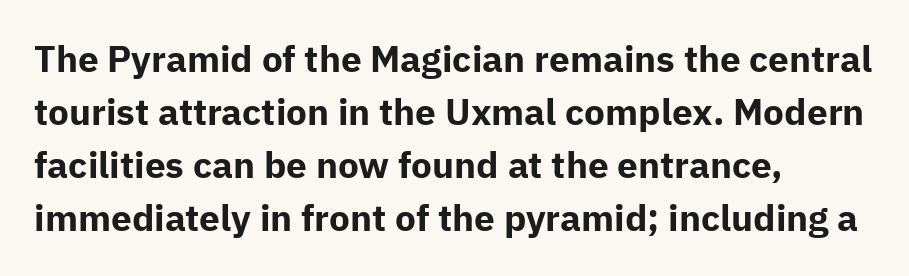
{"serif": "no", "italic": "no", "bold": "yes", "weight": "bold", "width": "normal", "stroke_contrast": "low", "x_height": "medium", "monospaced": "no", "underline": "no", "align": "left", "line_spacing": "normal", "line_spacing_ratio": 1.43, "letter_spacing": "normal", "letter_spacing_em": 0.0, "glyph_px": 37}
